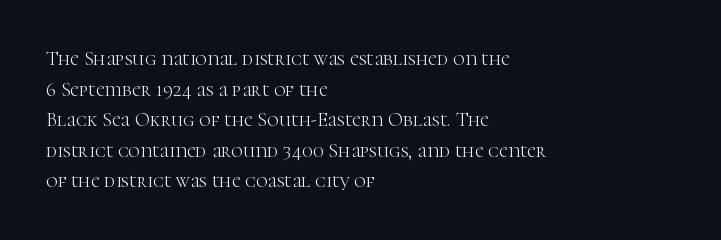
Q: Is the text bold? A: No.
Q: Is the text italic (slanted)? A: No, it is upright.
Q: Is the text underlined? A: No.
Q: How is the paragraph aligned? A: Left-aligned.
Q: Is the spacing between letters normal or unusually wide? A: Normal.
Q: Is the spacing between lines tight, normal or loose? A: Normal.
